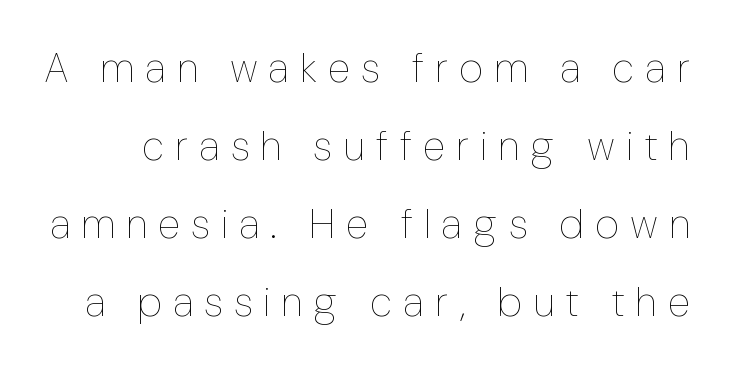
Loosely led — the rows are spread out. Check under the words: just untouched page. Display-style spreading of the glyphs; the letterfit is very open. Is the stroke heavy? The answer is a plain regular-or-lighter. If you drew a line through each stem, it would be perfectly vertical. The rendering uses natural spacing where letterforms have individual widths.
